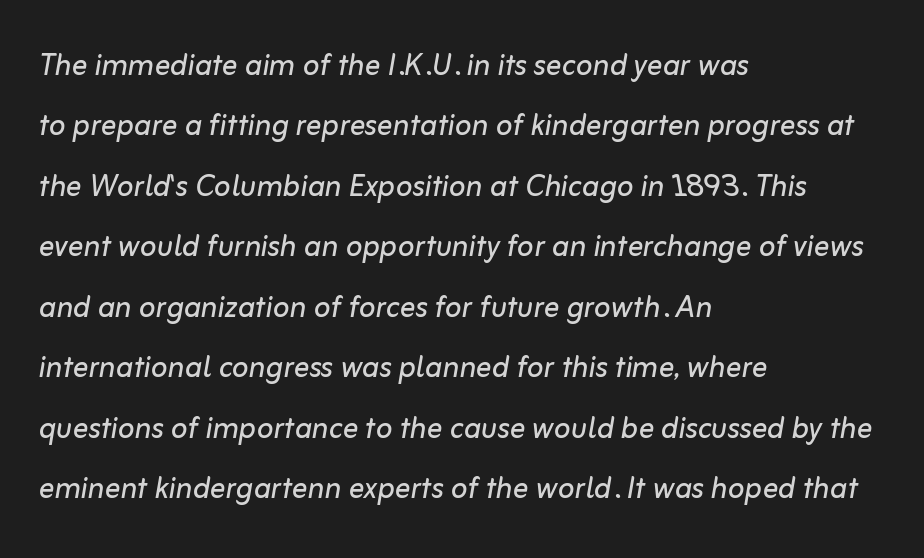
Q: Is the text bold? A: No.
Q: Is the text italic (slanted)? A: Yes, it leans right by about 10 degrees.
Q: Is the text underlined? A: No.
Q: How is the paragraph aligned? A: Left-aligned.
Q: Is the spacing between letters normal or unusually wide? A: Normal.
Q: Is the spacing between lines tight, normal or loose? A: Normal.
Q: Width (condensed, normal, or wide)? A: Normal.
Q: Stroke contrast? A: Low.
Q: x-height? A: Medium.
Q: Monospaced? A: No.
